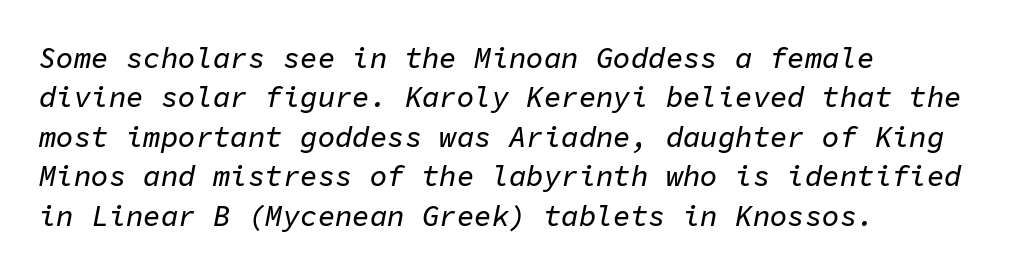
Q: Is the text italic (slanted)? A: Yes, it leans right by about 11 degrees.
Q: Is the text underlined? A: No.
Q: How is the paragraph aligned? A: Left-aligned.
Q: Is the spacing between letters normal or unusually wide? A: Normal.
Q: Is the spacing between lines tight, normal or loose? A: Normal.
Q: Width (condensed, normal, or wide)? A: Normal.
Q: Stroke contrast? A: Low.
Q: x-height? A: Medium.
Q: Monospaced? A: Yes.
